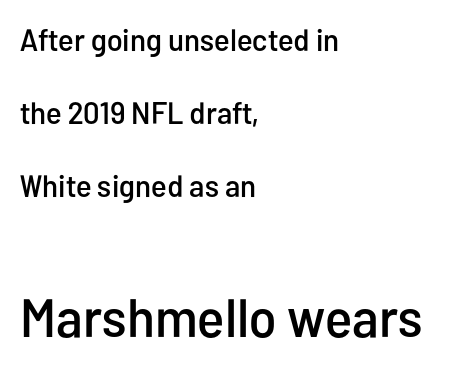
Look at the tracking — it's just the regular setting, nothing added. Honestly, the rows look like they've been pulled way apart. Is this a fixed-width face? No — the glyphs have proportional, varying widths. Line starts are locked; line ends wander.
